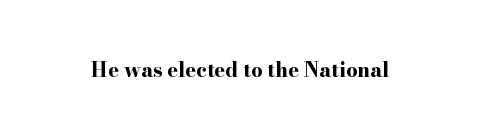
The rendering keeps characters at their native spacing. Underlining? Definitely not there. Nope, not italic — everything's standing straight. Set as a true bold cut, around the 700 mark.
